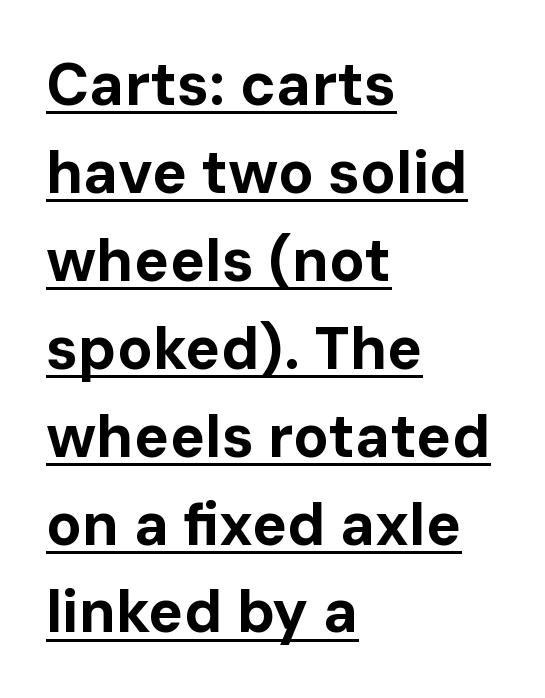
{"serif": "no", "italic": "no", "bold": "yes", "weight": "bold", "width": "normal", "stroke_contrast": "low", "x_height": "medium", "monospaced": "no", "underline": "yes", "align": "left", "line_spacing": "normal", "line_spacing_ratio": 1.49, "letter_spacing": "normal", "letter_spacing_em": 0.0, "glyph_px": 59}
